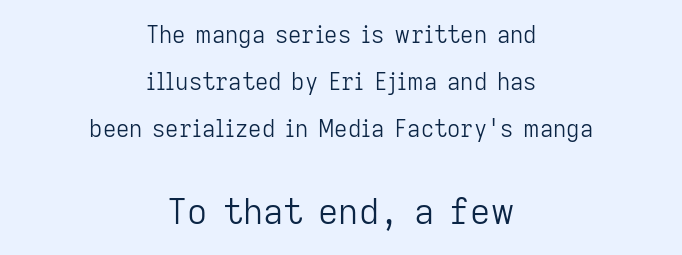
Q: Is the text bold? A: No.
Q: Is the text italic (slanted)? A: No, it is upright.
Q: Is the typeface a serif or a sans-serif typeface? A: Sans-serif.
Q: Is the text underlined? A: No.
Q: How is the paragraph aligned? A: Centered.
Q: Is the spacing between letters normal or unusually wide? A: Normal.
Q: Is the spacing between lines tight, normal or loose? A: Loose.
Q: Which block of text is set in a larger size, the first (top) or the second (bottom)? A: The second (bottom) one.
Q: Width (condensed, normal, or wide)? A: Normal.
Q: Stroke contrast? A: Low.
Q: x-height? A: Medium.
Q: Monospaced? A: No.
